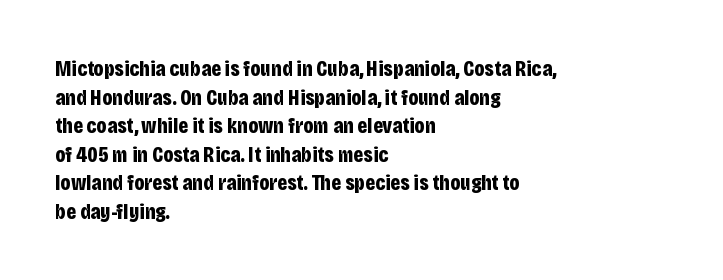
The image shows 22 px bold type, upright; set left-aligned, normal line spacing (1.3x), normal letter spacing, not underlined.
